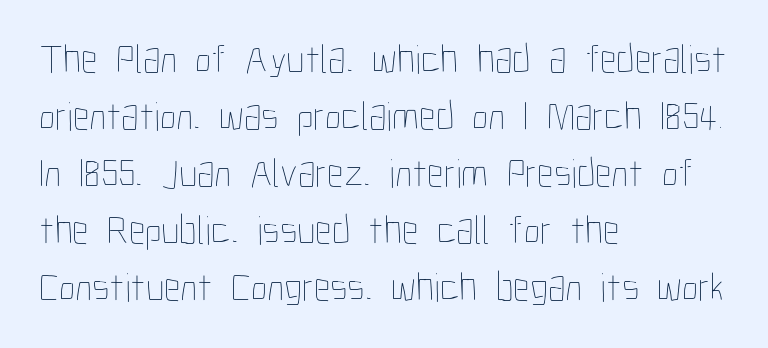
The image shows 41 px thin, condensed type, upright; set left-aligned, normal line spacing (1.39x), normal letter spacing, not underlined; low stroke contrast and a medium x-height.
